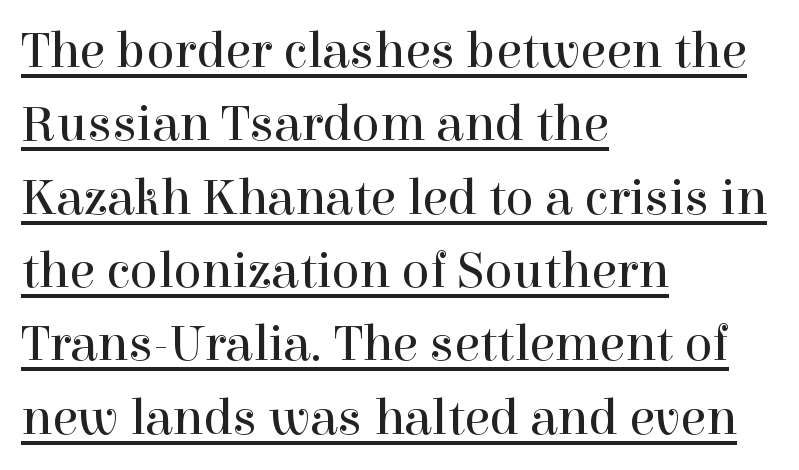
The image shows 52 px regular-weight serif type, upright; set left-aligned, normal line spacing (1.41x), normal letter spacing, underlined; a medium x-height.
